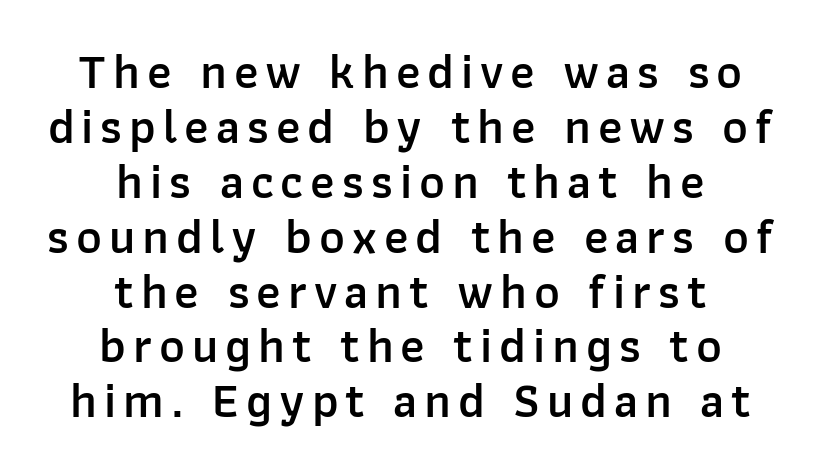
The designer went with a sans here, leaving each stem footless. How would I describe the line gaps? Narrow and economical. The characters look somewhat weighty, a semibold short of true bold. Visually the block forms a symmetrical silhouette, jagged on both flanks. When letters stand straight like this, we call the style roman or upright. The face used here is proportionally spaced, like ordinary book or web type.
